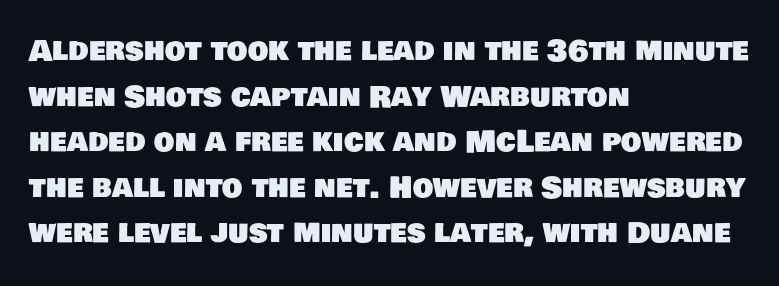
Q: Is the typeface a serif or a sans-serif typeface? A: Sans-serif.
Q: Is the text underlined? A: No.
Q: How is the paragraph aligned? A: Left-aligned.
Q: Is the spacing between letters normal or unusually wide? A: Normal.
Q: Is the spacing between lines tight, normal or loose? A: Normal.
Q: Width (condensed, normal, or wide)? A: Normal.
Q: Stroke contrast? A: Low.
Q: x-height? A: Large.
Q: Monospaced? A: No.
